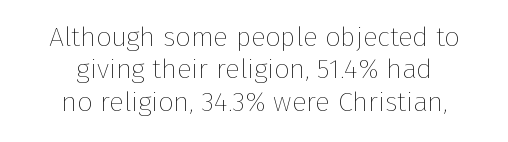
Q: Is the text bold? A: No.
Q: Is the text italic (slanted)? A: No, it is upright.
Q: Is the text underlined? A: No.
Q: How is the paragraph aligned? A: Centered.
Q: Is the spacing between letters normal or unusually wide? A: Normal.
